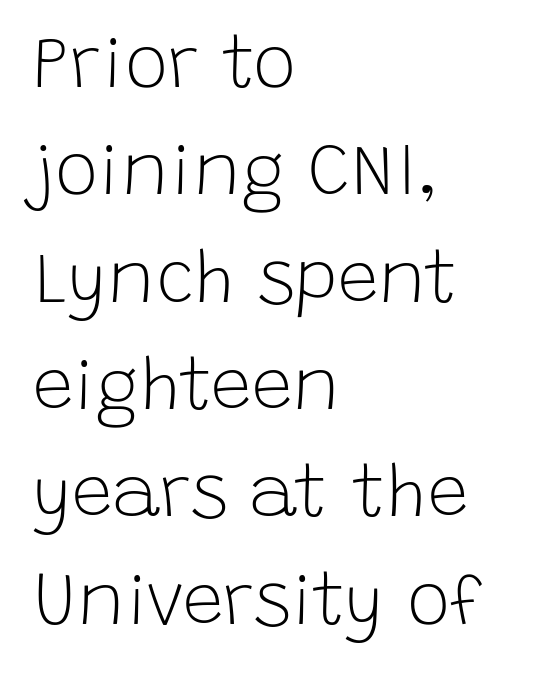
The image shows 73 px light sans-serif type, upright; set left-aligned, normal line spacing (1.47x), normal letter spacing, not underlined; low stroke contrast and a large x-height.
